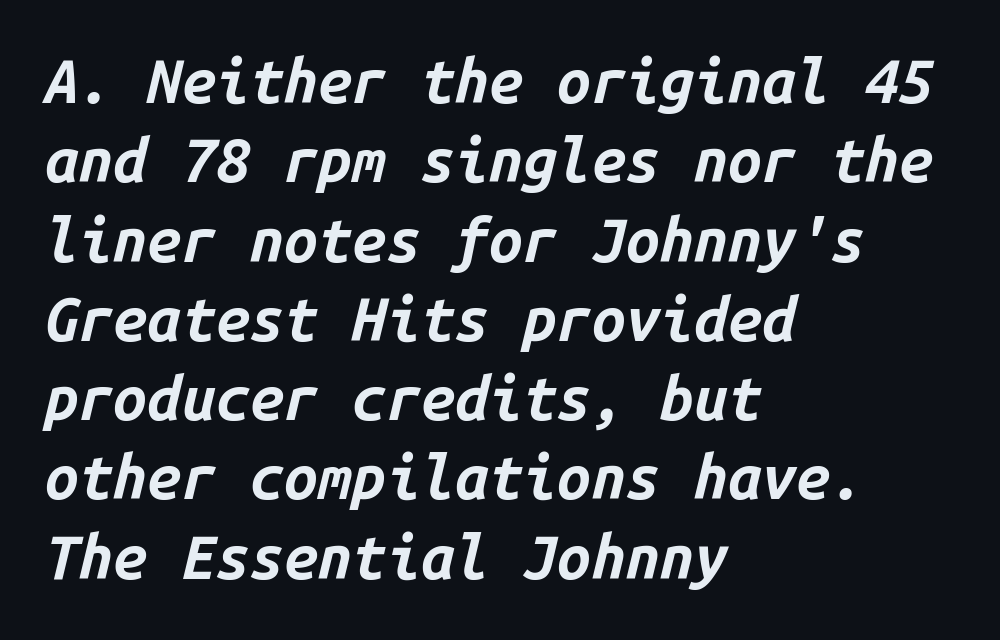
{"italic": "yes", "lean": "right", "slant_degrees": 14, "bold": "yes", "weight": "bold", "width": "normal", "stroke_contrast": "low", "x_height": "medium", "monospaced": "yes", "underline": "no", "align": "left", "line_spacing": "normal", "line_spacing_ratio": 1.3, "letter_spacing": "normal", "letter_spacing_em": 0.0, "glyph_px": 61}
